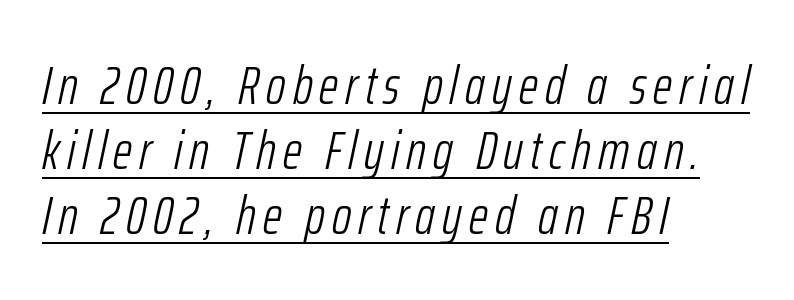
{"italic": "yes", "lean": "right", "slant_degrees": 12, "bold": "no", "weight": "light", "width": "condensed", "stroke_contrast": "low", "x_height": "medium", "monospaced": "no", "underline": "yes", "align": "left", "line_spacing_ratio": 1.2, "glyph_px": 54}
